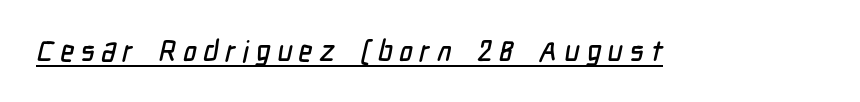
Underline: present. You could not count columns in this text — the font is proportionally spaced. These lines have a slow, spaced-out rhythm from letter to letter. Each letter's strokes conclude bluntly, with no projecting serifs.
